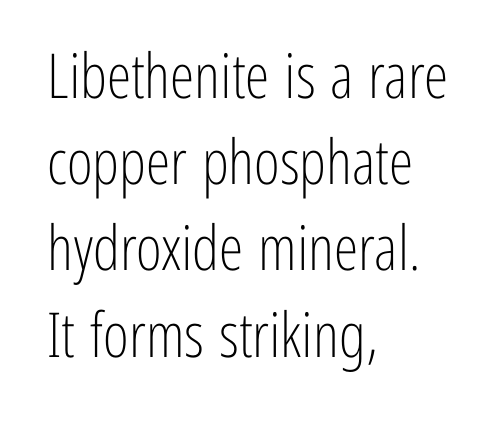
Q: Is the text bold? A: No.
Q: Is the text italic (slanted)? A: No, it is upright.
Q: Is the typeface a serif or a sans-serif typeface? A: Sans-serif.
Q: Is the text underlined? A: No.
Q: How is the paragraph aligned? A: Left-aligned.
Q: Is the spacing between letters normal or unusually wide? A: Normal.
Q: Is the spacing between lines tight, normal or loose? A: Normal.
Q: Width (condensed, normal, or wide)? A: Condensed.
Q: Stroke contrast? A: Low.
Q: x-height? A: Medium.
Q: Monospaced? A: No.
